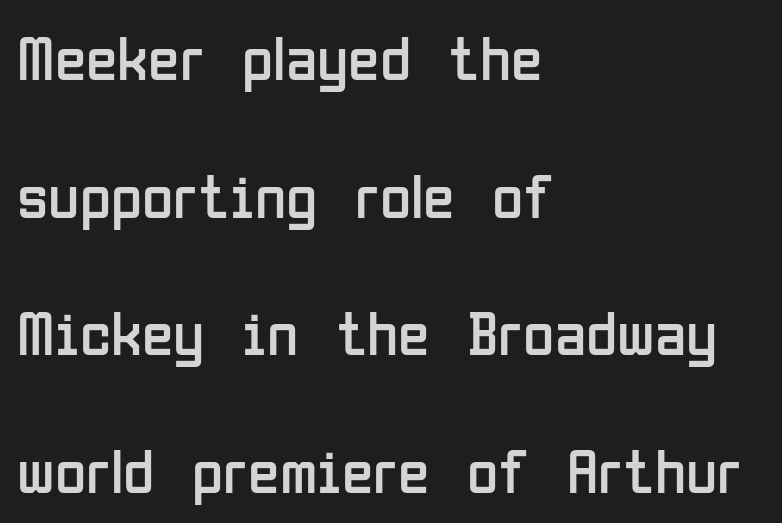
{"serif": "no", "italic": "no", "bold": "no", "weight": "regular", "width": "condensed", "stroke_contrast": "low", "x_height": "medium", "monospaced": "no", "underline": "no", "align": "left", "line_spacing": "loose", "line_spacing_ratio": 2.15, "letter_spacing": "normal", "letter_spacing_em": 0.0, "glyph_px": 64}
